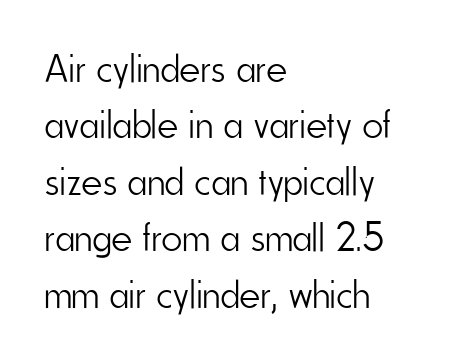
The image shows 40 px light, condensed sans-serif type, upright; set left-aligned, normal line spacing (1.41x), normal letter spacing, not underlined; low stroke contrast and a small x-height.
